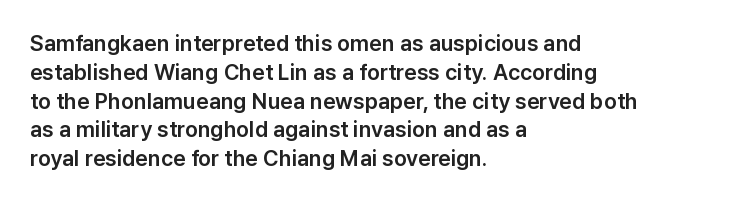
Q: Is the text italic (slanted)? A: No, it is upright.
Q: Is the text underlined? A: No.
Q: How is the paragraph aligned? A: Left-aligned.
Q: Is the spacing between letters normal or unusually wide? A: Normal.
Q: Is the spacing between lines tight, normal or loose? A: Normal.
